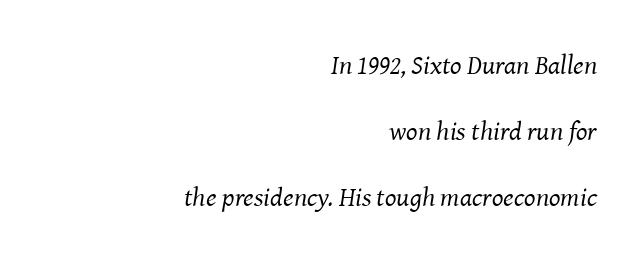
The text block is weighted toward the right margin, trailing off unevenly leftward. On a weight scale, this lands at 450 or below. This is oblique type, the kind used for emphasis or titles. You could call the tracking neutral — neither tight nor loose.
